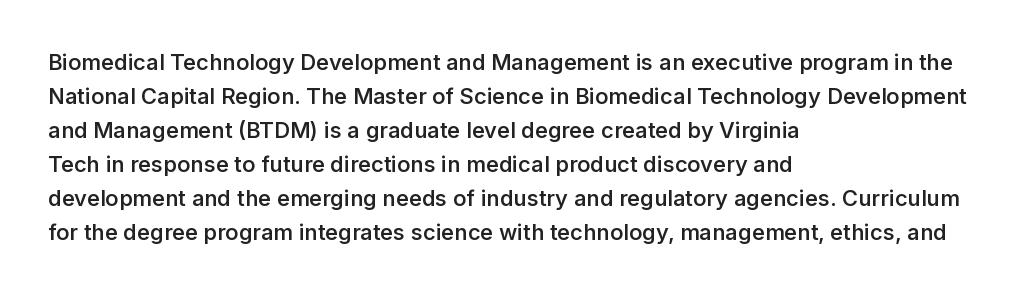
Q: Is the text bold? A: Semi-bold.
Q: Is the text italic (slanted)? A: No, it is upright.
Q: Is the text underlined? A: No.
Q: How is the paragraph aligned? A: Left-aligned.
Q: Is the spacing between letters normal or unusually wide? A: Normal.
Q: Is the spacing between lines tight, normal or loose? A: Normal.
